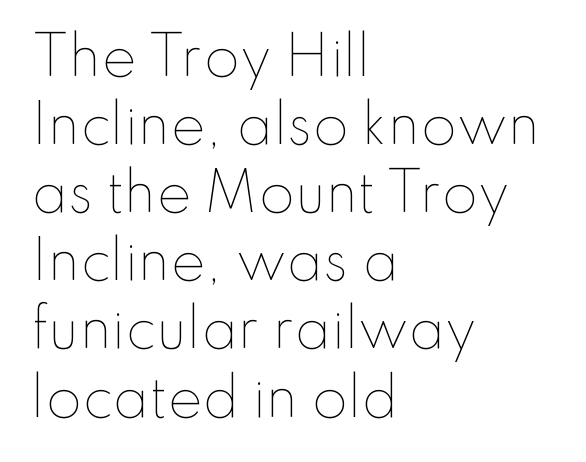
The image shows 52 px thin type, upright; set left-aligned, normal line spacing (1.31x), normal letter spacing, not underlined; low stroke contrast and a small x-height.
